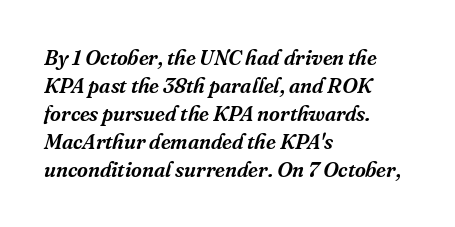
The passage shown leans; its letterforms are oblique. The gaps between neighbouring characters are ordinary and unremarkable. This block has exactly the height ordinary leading produces. Letters rest on an invisible, unmarked baseline.
